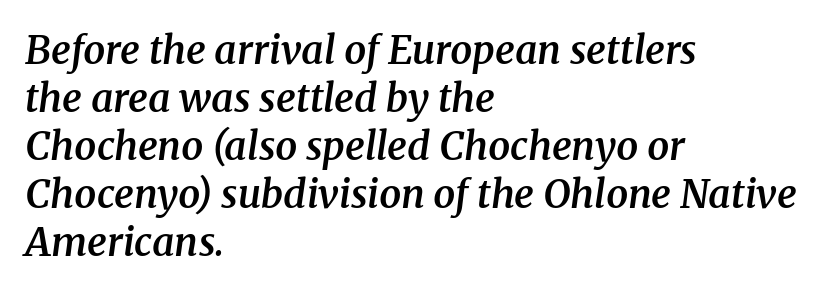
Q: Is the text bold? A: Semi-bold.
Q: Is the text italic (slanted)? A: Yes, it leans right by about 8 degrees.
Q: Is the typeface a serif or a sans-serif typeface? A: Serif.
Q: Is the text underlined? A: No.
Q: How is the paragraph aligned? A: Left-aligned.
Q: Is the spacing between letters normal or unusually wide? A: Normal.
Q: Width (condensed, normal, or wide)? A: Normal.
Q: Stroke contrast? A: Medium.
Q: x-height? A: Medium.
Q: Monospaced? A: No.
